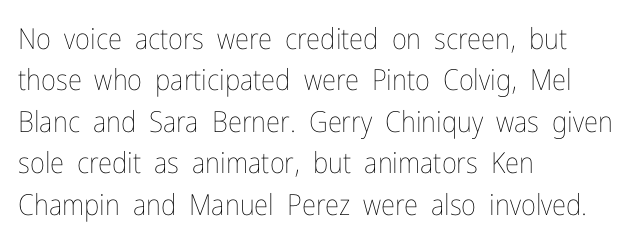
{"italic": "no", "bold": "no", "weight": "thin", "width": "condensed", "stroke_contrast": "low", "x_height": "medium", "monospaced": "no", "underline": "no", "align": "left", "line_spacing": "normal", "line_spacing_ratio": 1.43, "letter_spacing": "normal", "letter_spacing_em": 0.0, "glyph_px": 29}
